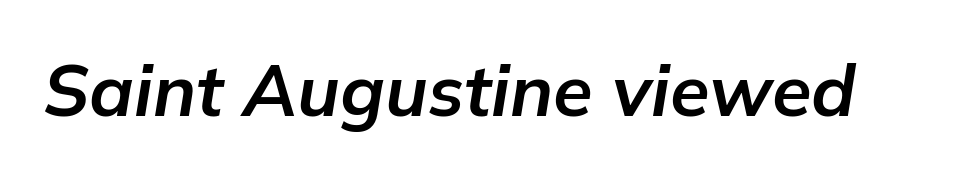
No extra tracking has been applied to these lines. Tall strokes in this sample are angled rather than plumb. The rendering uses natural spacing where letterforms have individual widths. Words float on clear page, feet unadorned.
